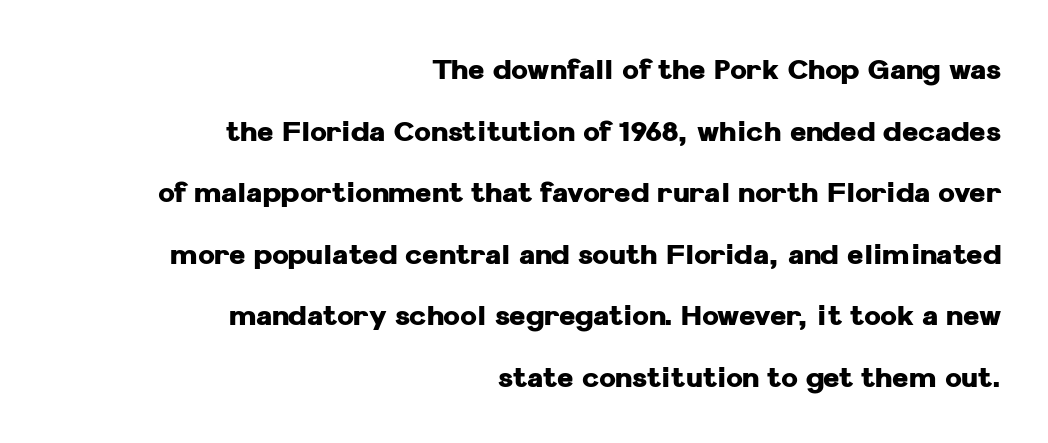
The image shows 28 px heavy sans-serif type, upright; set right-aligned, loose line spacing (2.2x), normal letter spacing, not underlined; low stroke contrast and a medium x-height.
